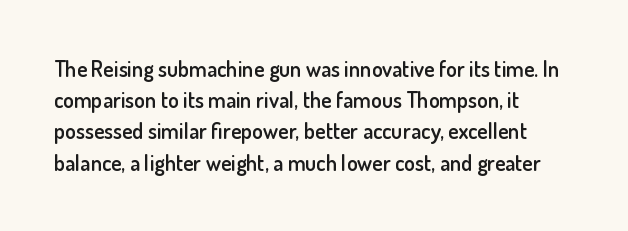
The image shows 22 px text type, upright; set left-aligned, normal line spacing (1.42x), normal letter spacing, not underlined.
